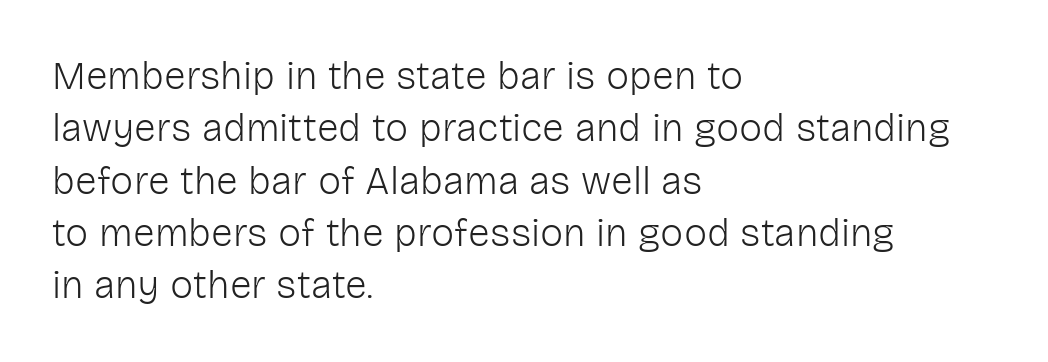
Does extra space separate the letters? No, they use regular spacing. A typesetter would mark this as roman, not italic. The line-height multiplier appears to be the usual default. This rendering features lettering with no underline.
